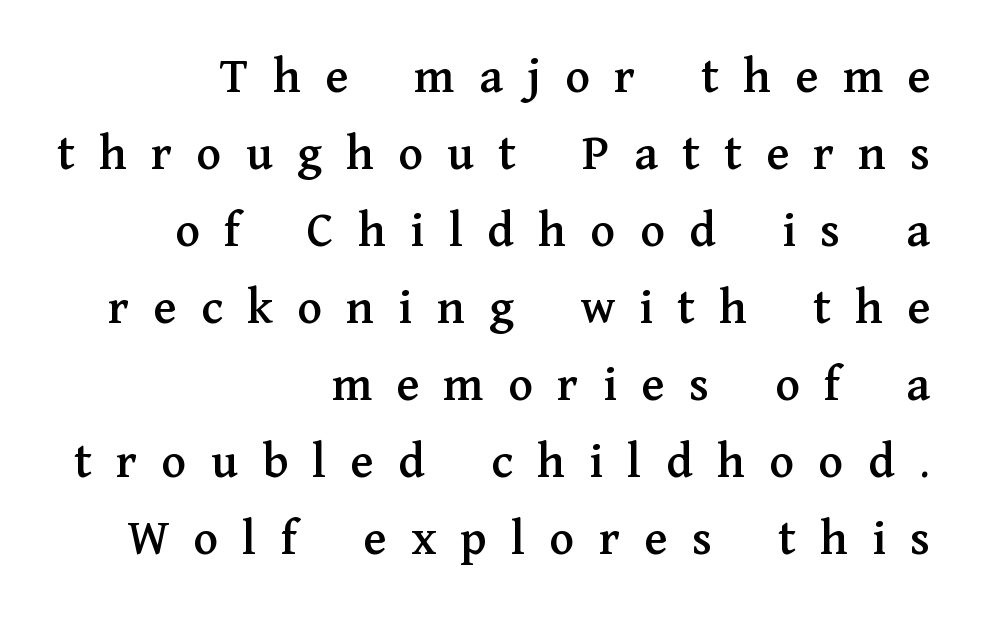
The image shows 51 px serif type, upright; set right-aligned, normal line spacing (1.51x), unusually wide letter spacing (+0.48 em), not underlined; medium stroke contrast and a medium x-height.
